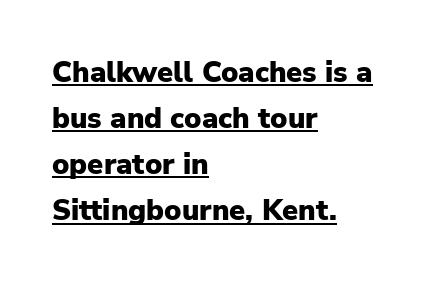
Q: Is the text bold? A: Yes.
Q: Is the text italic (slanted)? A: No, it is upright.
Q: Is the typeface a serif or a sans-serif typeface? A: Sans-serif.
Q: Is the text underlined? A: Yes.
Q: How is the paragraph aligned? A: Left-aligned.
Q: Is the spacing between letters normal or unusually wide? A: Normal.
Q: Is the spacing between lines tight, normal or loose? A: Normal.
Q: Width (condensed, normal, or wide)? A: Normal.
Q: Stroke contrast? A: Low.
Q: x-height? A: Medium.
Q: Monospaced? A: No.
